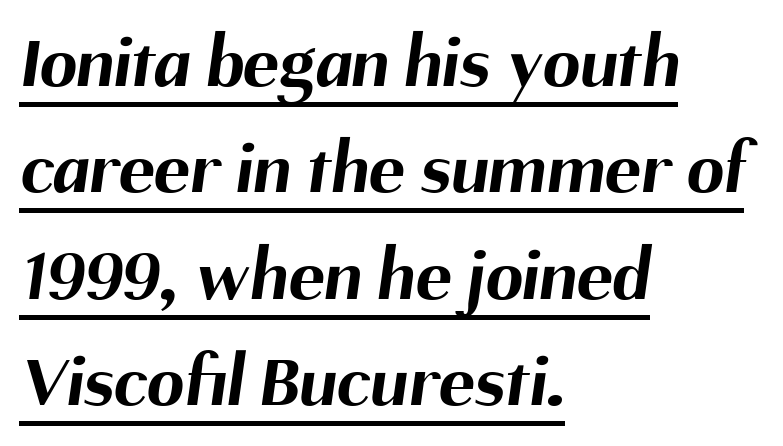
Note: no serifs on the glyphs. The face used here appears with an underline applied. Varying glyph widths throughout — classic text-font behaviour. Does extra space separate the letters? No, they use regular spacing. Interline gaps are of average width in this sample.
